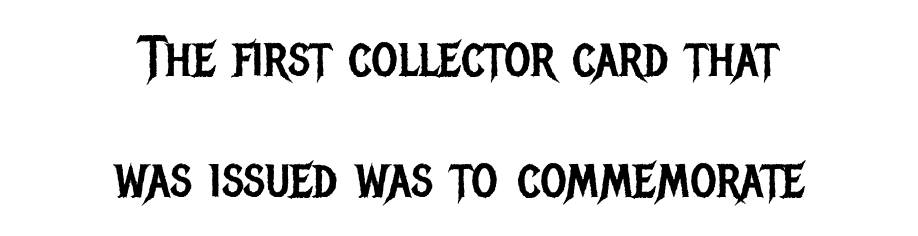
{"serif": "no", "italic": "no", "bold": "no", "weight": "regular", "width": "condensed", "stroke_contrast": "low", "x_height": "large", "monospaced": "no", "underline": "no", "align": "center", "line_spacing": "loose", "line_spacing_ratio": 2.12, "letter_spacing": "normal", "letter_spacing_em": 0.0, "glyph_px": 57}
